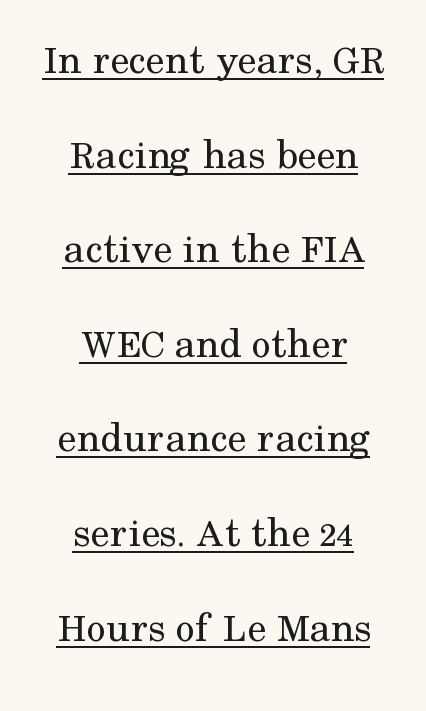
Q: Is the text bold? A: No.
Q: Is the text italic (slanted)? A: No, it is upright.
Q: Is the typeface a serif or a sans-serif typeface? A: Serif.
Q: Is the text underlined? A: Yes.
Q: How is the paragraph aligned? A: Centered.
Q: Is the spacing between letters normal or unusually wide? A: Normal.
Q: Is the spacing between lines tight, normal or loose? A: Loose.
Q: Width (condensed, normal, or wide)? A: Normal.
Q: Stroke contrast? A: Medium.
Q: x-height? A: Medium.
Q: Monospaced? A: No.
